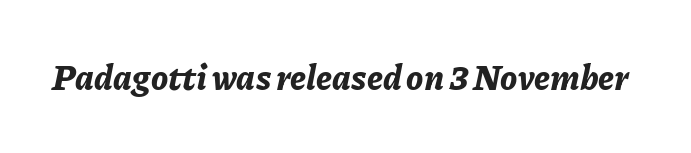
{"italic": "yes", "lean": "right", "slant_degrees": 11, "bold": "yes", "weight": "bold", "width": "normal", "stroke_contrast": "low", "x_height": "medium", "monospaced": "no", "underline": "no", "letter_spacing": "normal", "letter_spacing_em": 0.0, "glyph_px": 34}
